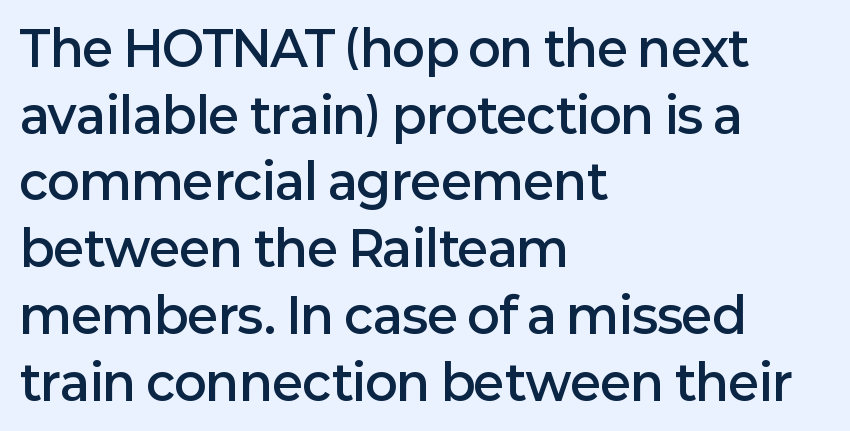
{"serif": "no", "italic": "no", "bold": "semi", "weight": "semibold", "width": "normal", "stroke_contrast": "low", "x_height": "medium", "monospaced": "no", "underline": "no", "align": "left", "line_spacing": "normal", "line_spacing_ratio": 1.39, "letter_spacing": "normal", "letter_spacing_em": 0.0, "glyph_px": 48}
